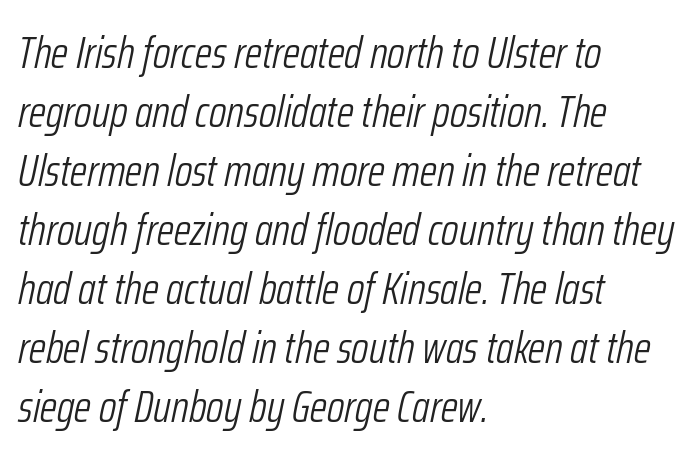
The image shows 44 px light, condensed type, italic (leaning right); set left-aligned, normal line spacing (1.34x), normal letter spacing, not underlined; low stroke contrast and a medium x-height.
